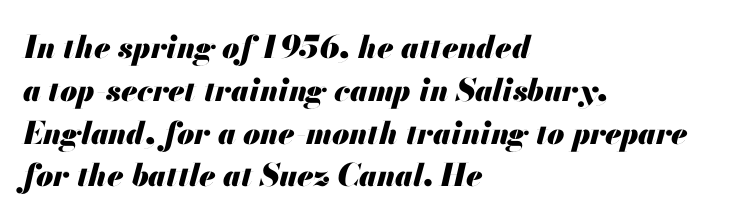
{"italic": "yes", "lean": "right", "slant_degrees": 13, "bold": "yes", "weight": "heavy", "width": "normal", "stroke_contrast": "medium", "x_height": "small", "monospaced": "no", "underline": "no", "align": "left", "line_spacing": "normal", "line_spacing_ratio": 1.38, "letter_spacing": "normal", "letter_spacing_em": 0.0, "glyph_px": 31}
